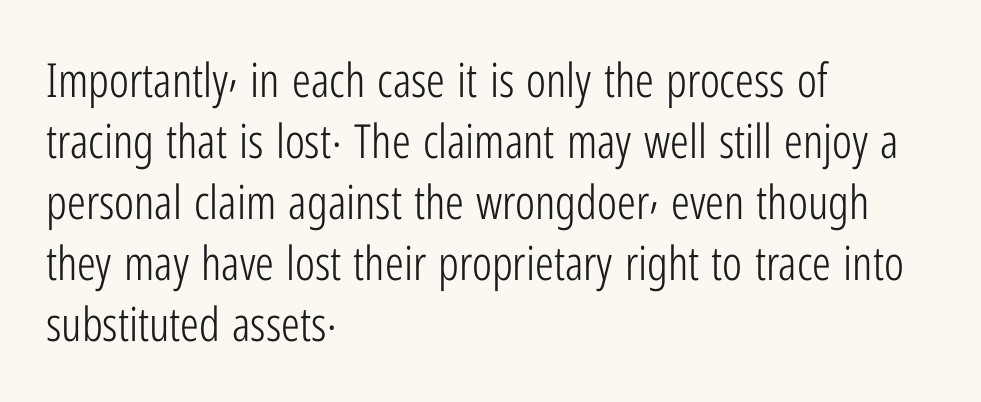
Q: Is the text bold? A: No.
Q: Is the text italic (slanted)? A: No, it is upright.
Q: Is the typeface a serif or a sans-serif typeface? A: Sans-serif.
Q: Is the text underlined? A: No.
Q: How is the paragraph aligned? A: Left-aligned.
Q: Is the spacing between letters normal or unusually wide? A: Normal.
Q: Is the spacing between lines tight, normal or loose? A: Normal.
Q: Width (condensed, normal, or wide)? A: Condensed.
Q: Stroke contrast? A: Low.
Q: x-height? A: Medium.
Q: Monospaced? A: No.
